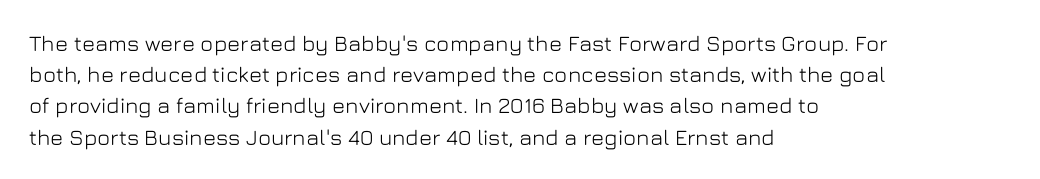
The image shows 22 px text type, upright; set left-aligned, normal line spacing (1.42x), normal letter spacing, not underlined.
